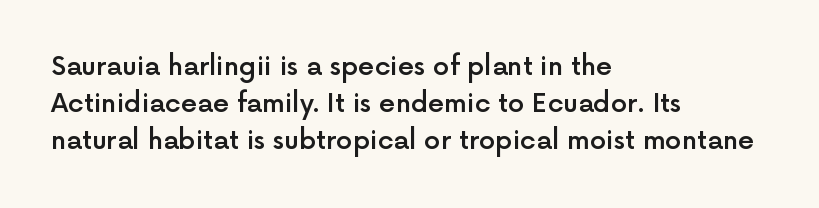
{"italic": "no", "bold": "semi", "underline": "no", "align": "left", "line_spacing": "normal", "line_spacing_ratio": 1.42, "letter_spacing": "normal", "letter_spacing_em": 0.0, "glyph_px": 26}
